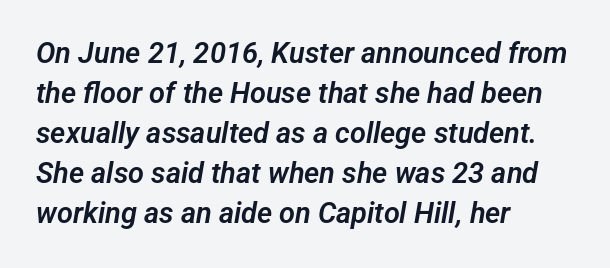
The image shows 29 px sans-serif type; set left-aligned, normal line spacing (1.38x), normal letter spacing, not underlined; low stroke contrast and a medium x-height.
